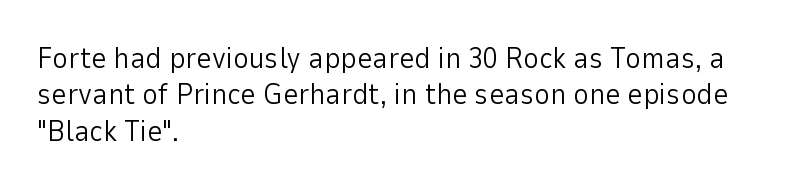
{"serif": "no", "italic": "no", "bold": "no", "weight": "light", "width": "normal", "stroke_contrast": "low", "x_height": "medium", "monospaced": "no", "underline": "no", "align": "left", "line_spacing_ratio": 1.21, "letter_spacing": "normal", "letter_spacing_em": 0.0, "glyph_px": 30}
